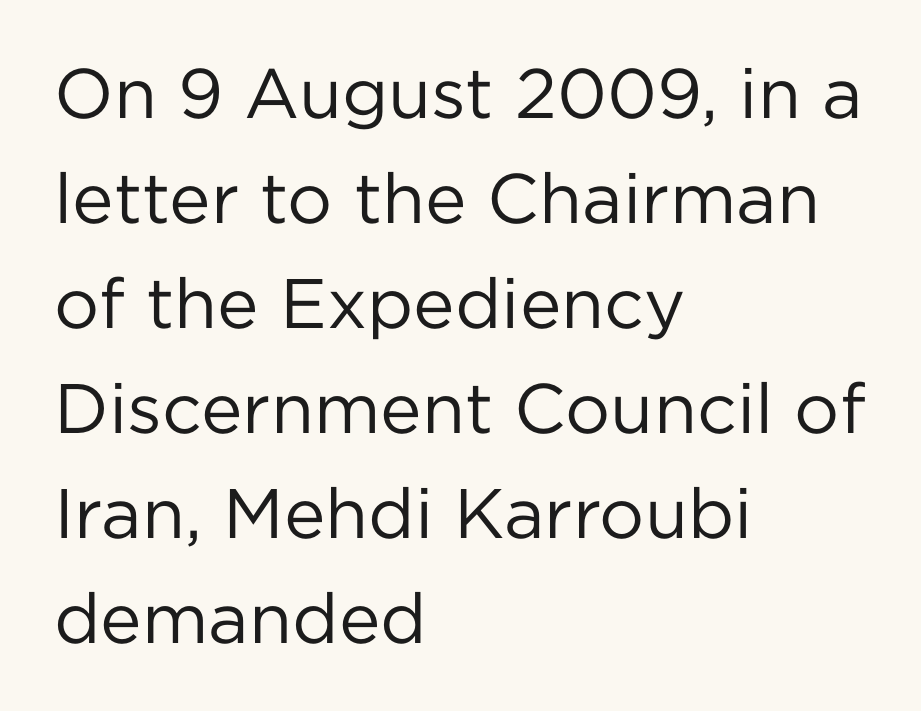
Q: Is the text bold? A: No.
Q: Is the text italic (slanted)? A: No, it is upright.
Q: Is the typeface a serif or a sans-serif typeface? A: Sans-serif.
Q: Is the text underlined? A: No.
Q: How is the paragraph aligned? A: Left-aligned.
Q: Is the spacing between letters normal or unusually wide? A: Normal.
Q: Is the spacing between lines tight, normal or loose? A: Normal.
Q: Width (condensed, normal, or wide)? A: Normal.
Q: Stroke contrast? A: Low.
Q: x-height? A: Medium.
Q: Monospaced? A: No.
